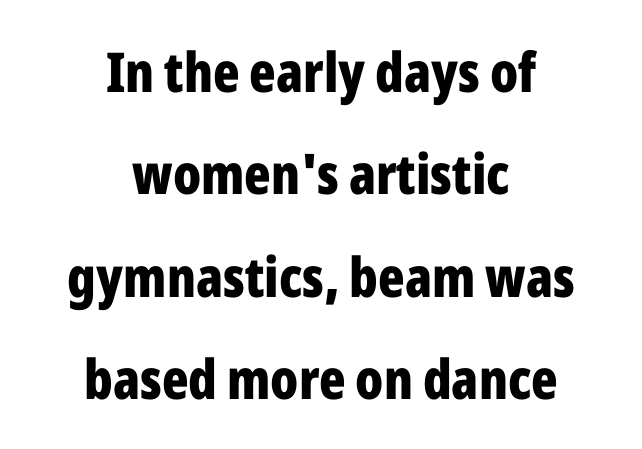
{"serif": "no", "italic": "no", "bold": "yes", "weight": "bold", "width": "condensed", "stroke_contrast": "low", "x_height": "medium", "monospaced": "no", "underline": "no", "align": "center", "line_spacing_ratio": 1.86, "letter_spacing": "normal", "letter_spacing_em": 0.0, "glyph_px": 55}
